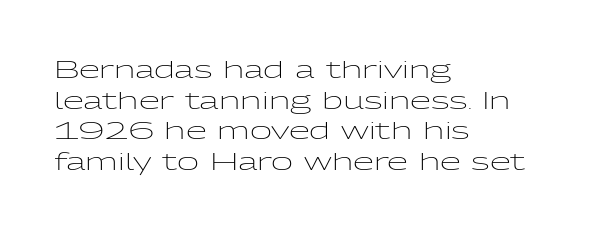
{"italic": "no", "bold": "no", "underline": "no", "align": "left", "line_spacing": "normal", "line_spacing_ratio": 1.28, "letter_spacing": "normal", "letter_spacing_em": 0.0, "glyph_px": 24}
